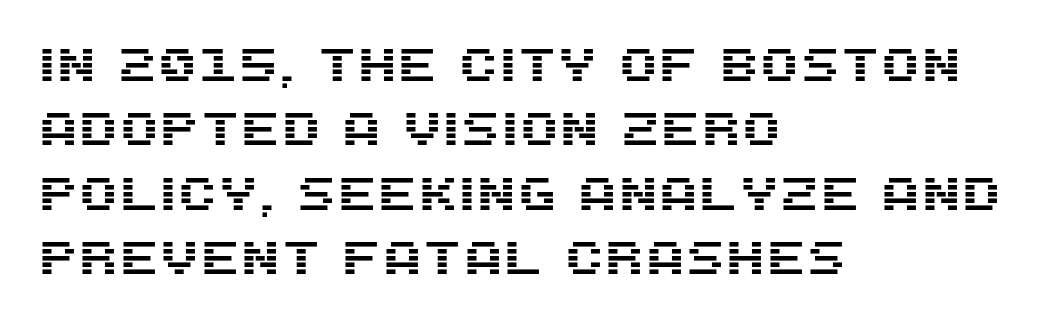
The compositor pushed each line to the left boundary. Horizontal bands of white between lines are of average thickness. The string is rendered with underlining switched off. A typesetter would call this proportional, since set widths differ per character.
